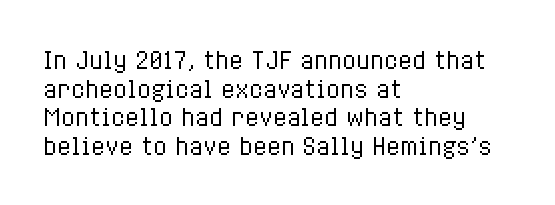
{"italic": "no", "bold": "no", "underline": "no", "align": "left", "line_spacing": "normal", "line_spacing_ratio": 1.25, "letter_spacing": "normal", "letter_spacing_em": 0.0, "glyph_px": 23}
